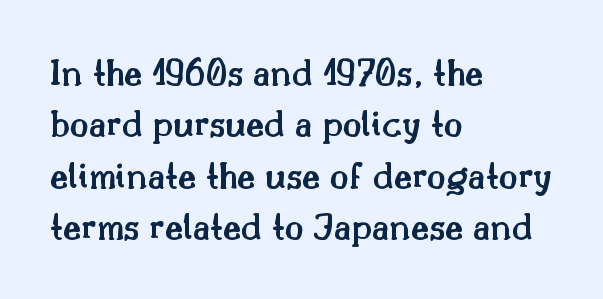
{"serif": "yes", "italic": "no", "bold": "semi", "weight": "semibold", "width": "normal", "stroke_contrast": "medium", "x_height": "small", "monospaced": "no", "underline": "no", "align": "left", "line_spacing": "normal", "line_spacing_ratio": 1.32, "letter_spacing": "normal", "letter_spacing_em": 0.0, "glyph_px": 39}
